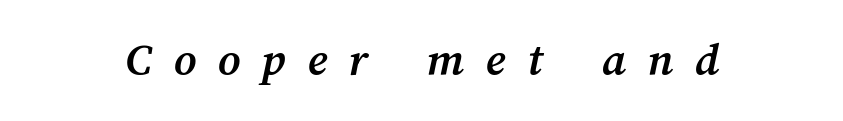
Q: Is the text bold? A: Yes.
Q: Is the text underlined? A: No.
Q: Is the spacing between letters normal or unusually wide? A: Unusually wide.
Q: Width (condensed, normal, or wide)? A: Normal.
Q: Stroke contrast? A: Medium.
Q: x-height? A: Medium.
Q: Monospaced? A: No.
